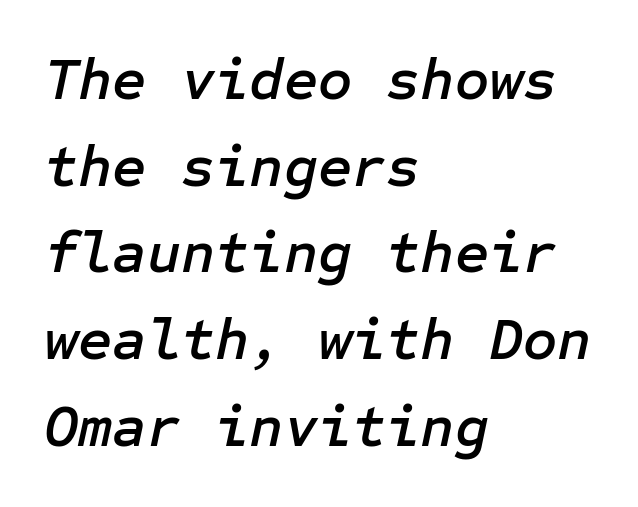
Q: Is the text italic (slanted)? A: Yes, it leans right by about 12 degrees.
Q: Is the text underlined? A: No.
Q: How is the paragraph aligned? A: Left-aligned.
Q: Is the spacing between letters normal or unusually wide? A: Normal.
Q: Is the spacing between lines tight, normal or loose? A: Normal.
Q: Width (condensed, normal, or wide)? A: Normal.
Q: Stroke contrast? A: Low.
Q: x-height? A: Medium.
